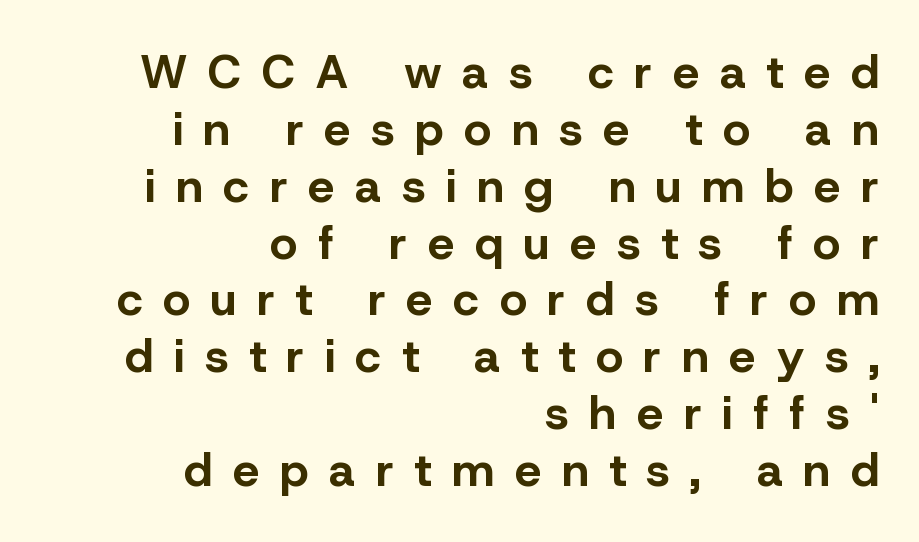
Q: Is the text bold? A: Yes.
Q: Is the text italic (slanted)? A: No, it is upright.
Q: Is the typeface a serif or a sans-serif typeface? A: Sans-serif.
Q: Is the text underlined? A: No.
Q: How is the paragraph aligned? A: Right-aligned.
Q: Is the spacing between letters normal or unusually wide? A: Unusually wide.
Q: Width (condensed, normal, or wide)? A: Normal.
Q: Stroke contrast? A: Low.
Q: x-height? A: Medium.
Q: Monospaced? A: No.
